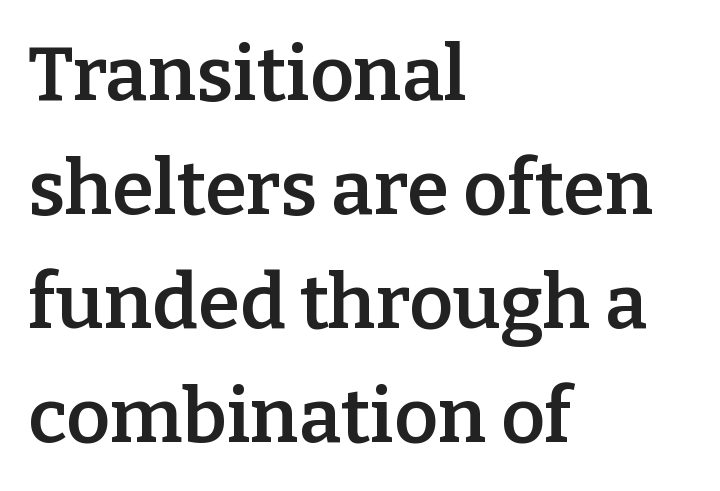
{"serif": "yes", "italic": "no", "bold": "semi", "weight": "semibold", "width": "normal", "stroke_contrast": "low", "x_height": "medium", "monospaced": "no", "underline": "no", "align": "left", "line_spacing": "normal", "line_spacing_ratio": 1.5, "letter_spacing": "normal", "letter_spacing_em": 0.0, "glyph_px": 76}
